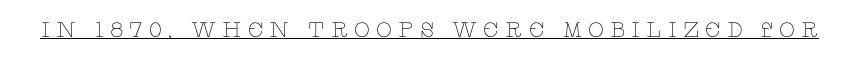
The image shows 21 px text type, upright; set unusually wide letter spacing (+0.29 em), underlined.
